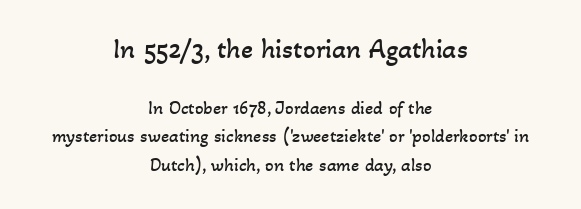
The image shows 28 px regular-weight type; set centered, normal line spacing (1.49x), normal letter spacing, not underlined; the first (top) block is 1.47x larger; low stroke contrast and a small x-height.
